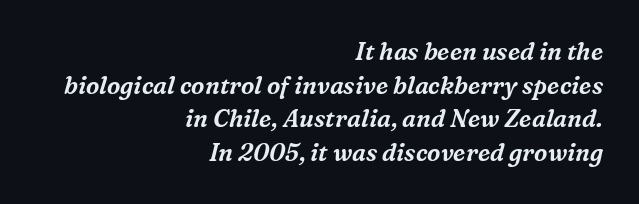
{"italic": "yes", "lean": "right", "slant_degrees": 16, "underline": "no", "align": "right", "line_spacing": "normal", "line_spacing_ratio": 1.4, "letter_spacing": "normal", "letter_spacing_em": 0.0, "glyph_px": 24}
